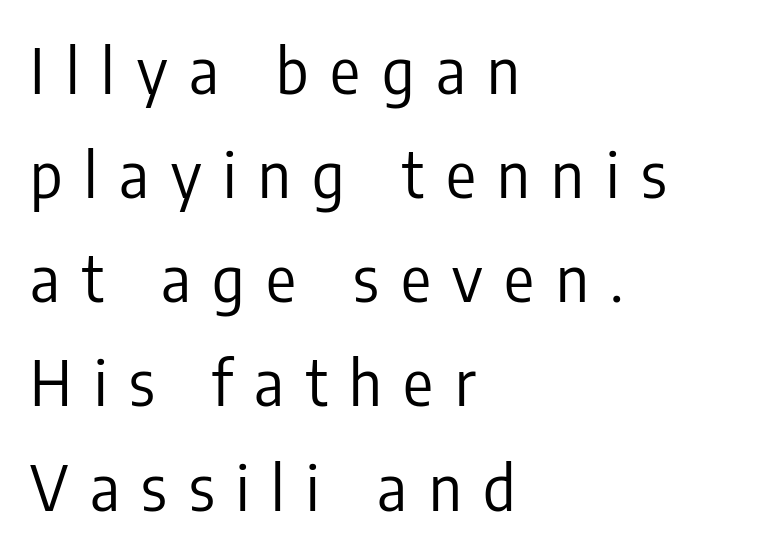
{"serif": "no", "italic": "no", "bold": "no", "weight": "regular", "width": "condensed", "stroke_contrast": "low", "x_height": "medium", "monospaced": "no", "underline": "no", "align": "left", "line_spacing": "normal", "line_spacing_ratio": 1.68, "letter_spacing": "wide", "letter_spacing_em": 0.35, "glyph_px": 62}
